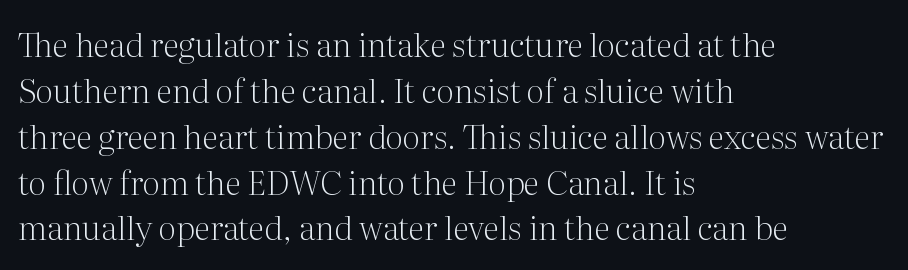
The image shows 33 px light serif type, upright; set left-aligned, normal line spacing (1.39x), normal letter spacing, not underlined; medium stroke contrast and a medium x-height.
